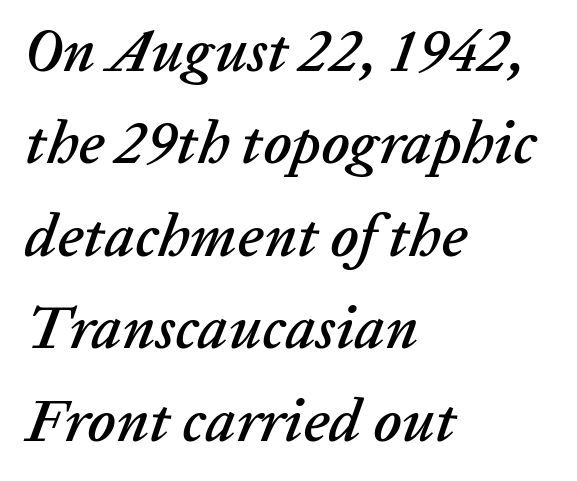
A student would call this left alignment; a typographer would say flush left, rag right. Words appear dense and cohesive because spacing is normal. Quick note: underline off. The space between consecutive lines is moderate. Think of a printed novel: that variable character pitch is what you see here. Tall strokes in this sample are angled rather than plumb.
